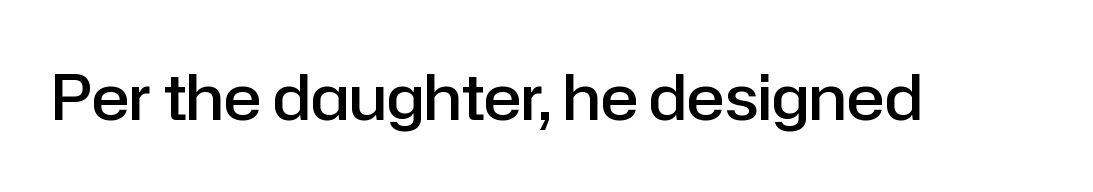
Q: Is the text bold? A: Semi-bold.
Q: Is the text italic (slanted)? A: No, it is upright.
Q: Is the typeface a serif or a sans-serif typeface? A: Sans-serif.
Q: Is the text underlined? A: No.
Q: Is the spacing between letters normal or unusually wide? A: Normal.
Q: Width (condensed, normal, or wide)? A: Normal.
Q: Stroke contrast? A: Low.
Q: x-height? A: Medium.
Q: Monospaced? A: No.
